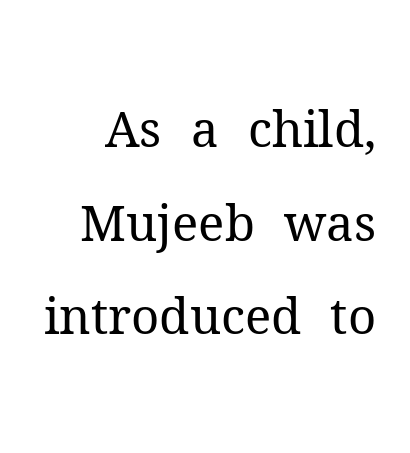
Words float on clear page, feet unadorned. Tracking value appears to be zero — textbook default spacing. The lettering holds an erect, upright posture throughout. The rendering uses natural spacing where letterforms have individual widths.
